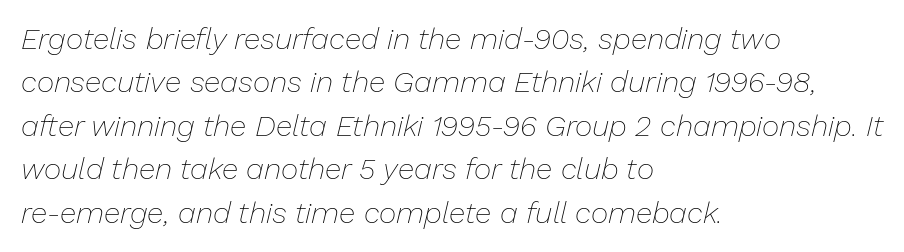
{"italic": "yes", "lean": "right", "slant_degrees": 13, "bold": "no", "weight": "thin", "width": "normal", "stroke_contrast": "low", "x_height": "medium", "monospaced": "no", "underline": "no", "align": "left", "line_spacing": "normal", "line_spacing_ratio": 1.45, "letter_spacing": "normal", "letter_spacing_em": 0.0, "glyph_px": 30}
